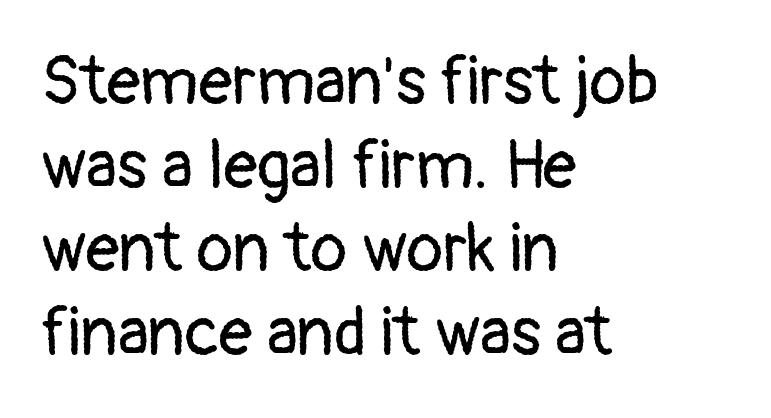
{"serif": "no", "italic": "no", "bold": "no", "weight": "regular", "width": "normal", "stroke_contrast": "low", "x_height": "medium", "monospaced": "no", "underline": "no", "align": "left", "line_spacing": "normal", "line_spacing_ratio": 1.25, "letter_spacing": "normal", "letter_spacing_em": 0.0, "glyph_px": 67}
